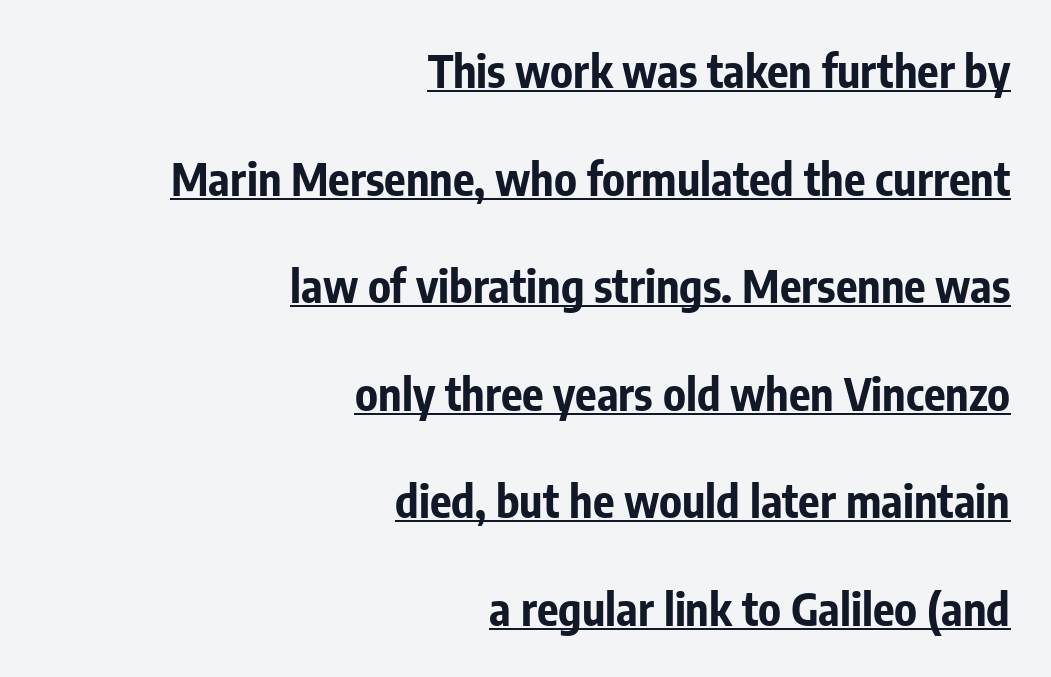
The image shows 45 px bold, condensed sans-serif type, upright; set right-aligned, loose line spacing (2.39x), normal letter spacing, underlined; low stroke contrast and a medium x-height.
